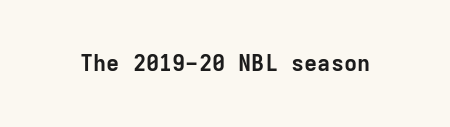
Q: Is the text bold? A: Yes.
Q: Is the text italic (slanted)? A: No, it is upright.
Q: Is the text underlined? A: No.
Q: Is the spacing between letters normal or unusually wide? A: Normal.
